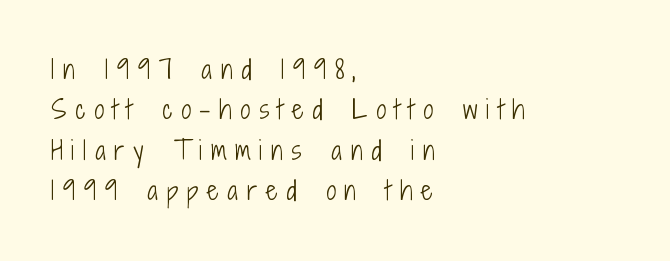
A bare baseline throughout the passage. Stem width sits at or under what a default text font uses. The gaps between neighbouring characters are conspicuously large. Tall strokes in this sample are plumb rather than angled. Does the copy run flush right? No — it runs flush left.
